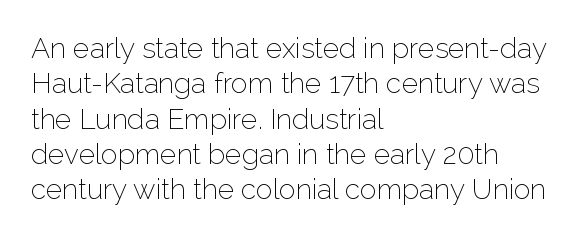
The rendering uses natural spacing where letterforms have individual widths. This sample uses an upright cut, with every glyph sitting square on the baseline. The glyphs in this specimen are sans serif. Check under the words: just untouched page. No extra tracking has been applied to these lines. Horizontally, the lines are justified to the leading edge only.
